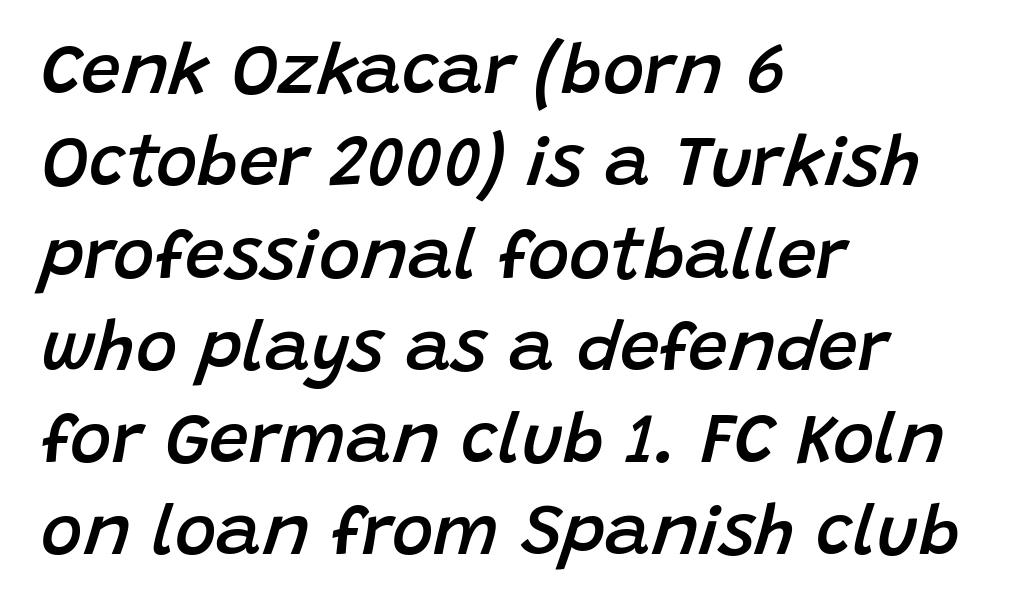
Note the varied advance widths — an 'i' is clearly narrower than an 'm'. If you measured baseline to baseline, you'd find a middling distance. The font's italic variant was chosen for this text. There is no visible air inserted between adjacent glyphs.
